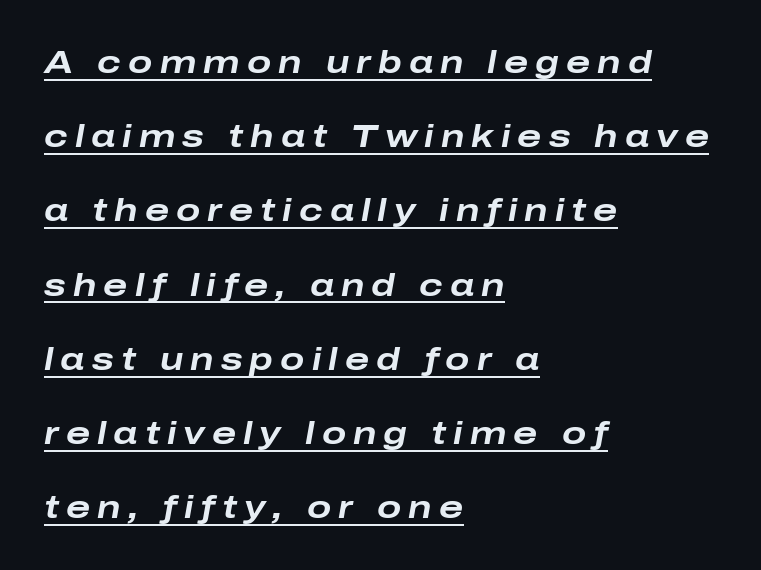
The image shows 32 px bold, wide type, italic (leaning right); set left-aligned, loose line spacing (2.32x), unusually wide letter spacing (+0.22 em), underlined; low stroke contrast and a medium x-height.
